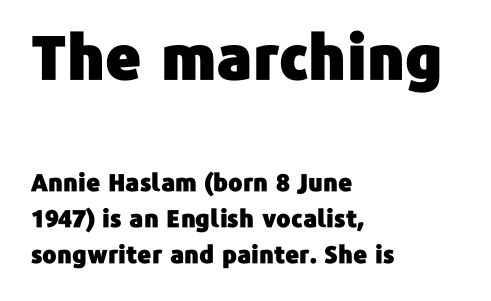
{"serif": "no", "italic": "no", "width": "normal", "stroke_contrast": "low", "x_height": "medium", "monospaced": "no", "underline": "no", "align": "left", "line_spacing": "normal", "line_spacing_ratio": 1.51, "letter_spacing": "normal", "letter_spacing_em": 0.0, "larger_block": "first", "size_ratio": 2.54, "glyph_px": 61}
